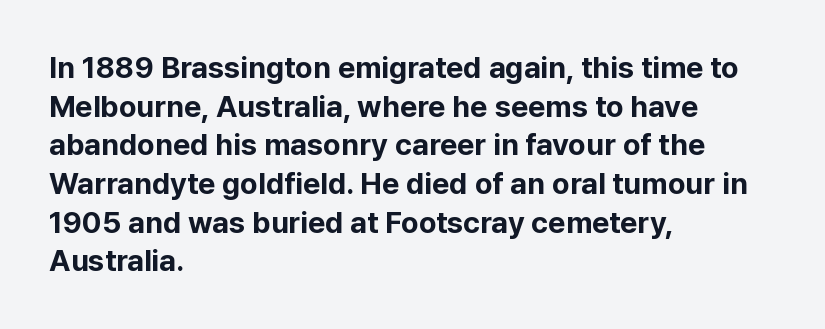
Q: Is the text bold? A: Yes.
Q: Is the text italic (slanted)? A: No, it is upright.
Q: Is the typeface a serif or a sans-serif typeface? A: Sans-serif.
Q: Is the text underlined? A: No.
Q: How is the paragraph aligned? A: Left-aligned.
Q: Is the spacing between letters normal or unusually wide? A: Normal.
Q: Is the spacing between lines tight, normal or loose? A: Normal.
Q: Width (condensed, normal, or wide)? A: Normal.
Q: Stroke contrast? A: Low.
Q: x-height? A: Medium.
Q: Monospaced? A: No.
